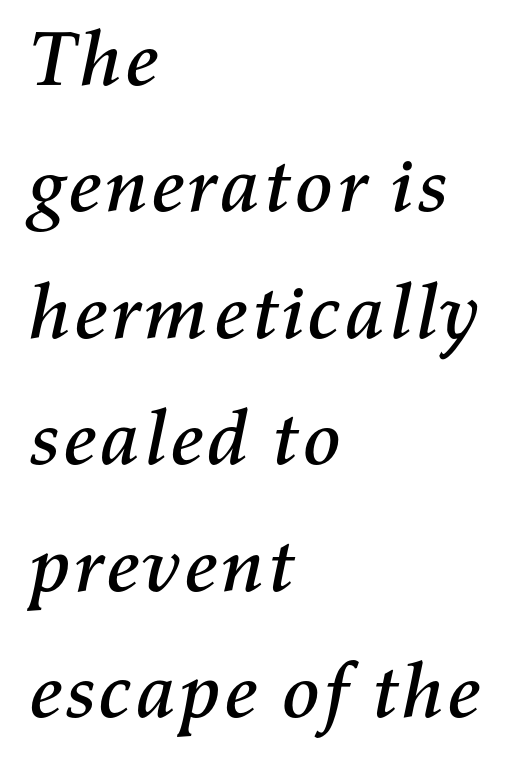
This sample keeps an unexceptional amount of space between lines. You could not count columns in this text — the font is proportionally spaced. Descender tails drop into unmarked territory. One-word summary of the alignment: left. Slanted lettering throughout.
